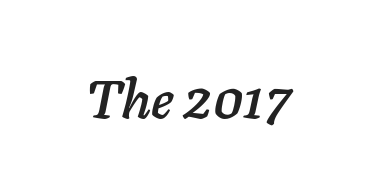
{"italic": "yes", "lean": "right", "slant_degrees": 11, "width": "normal", "stroke_contrast": "low", "x_height": "medium", "monospaced": "no", "underline": "no", "align": "center", "letter_spacing": "normal", "letter_spacing_em": 0.0, "glyph_px": 54}
